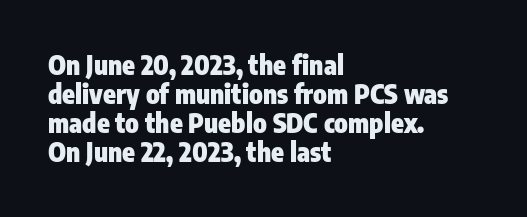
Q: Is the text bold? A: Yes.
Q: Is the text italic (slanted)? A: No, it is upright.
Q: Is the text underlined? A: No.
Q: How is the paragraph aligned? A: Left-aligned.
Q: Is the spacing between letters normal or unusually wide? A: Normal.
Q: Is the spacing between lines tight, normal or loose? A: Tight.
